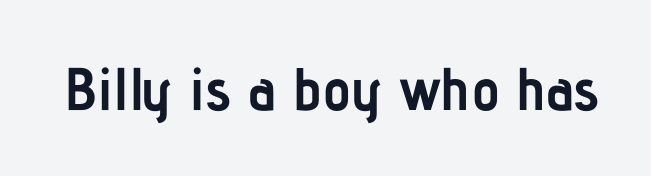
{"serif": "no", "italic": "no", "bold": "yes", "weight": "semibold", "width": "condensed", "stroke_contrast": "low", "x_height": "medium", "monospaced": "no", "underline": "no", "letter_spacing": "normal", "letter_spacing_em": 0.0, "glyph_px": 60}
